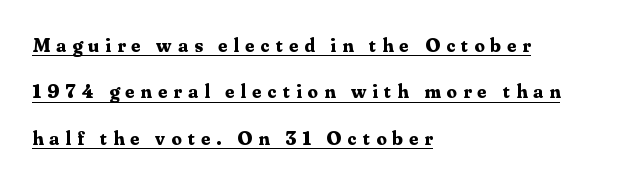
{"italic": "no", "bold": "yes", "underline": "yes", "align": "left", "line_spacing": "loose", "line_spacing_ratio": 2.32, "letter_spacing": "wide", "letter_spacing_em": 0.31, "glyph_px": 20}
